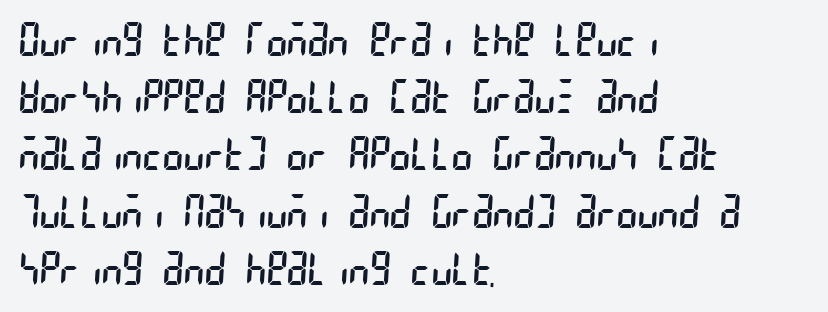
{"serif": "no", "bold": "no", "weight": "regular", "width": "condensed", "stroke_contrast": "low", "x_height": "large", "underline": "no", "align": "left", "line_spacing": "normal", "line_spacing_ratio": 1.3, "letter_spacing": "normal", "letter_spacing_em": 0.0, "glyph_px": 44}
